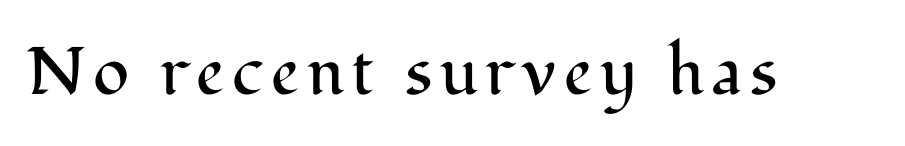
{"serif": "yes", "italic": "no", "bold": "no", "weight": "regular", "width": "normal", "stroke_contrast": "medium", "x_height": "medium", "monospaced": "no", "underline": "no", "glyph_px": 67}
